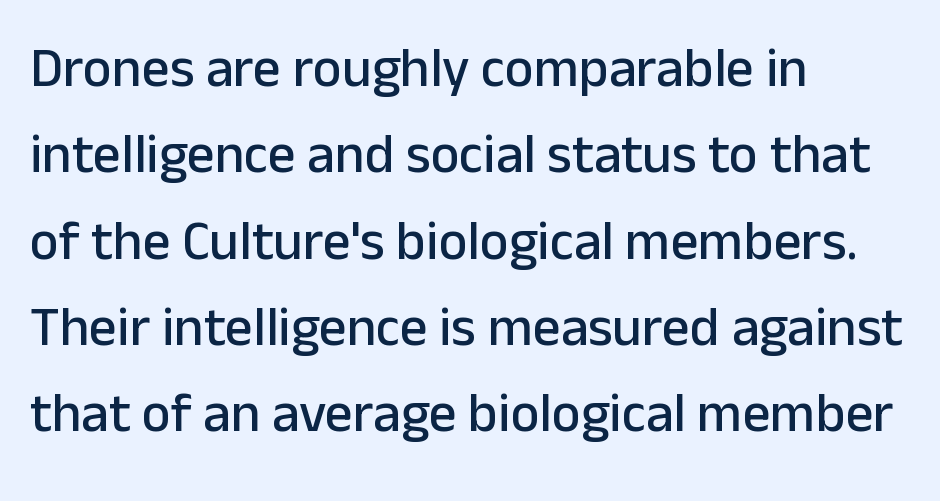
Words appear dense and cohesive because spacing is normal. Each new line begins a customary step beneath the previous one. Look at the bottom of the vertical strokes: they stop flat, with no serifs. The axis of the letterforms is exactly vertical. Descenders are the only things crossing below the line.
